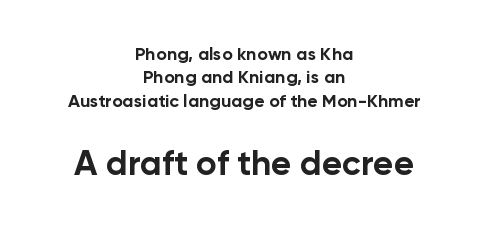
A bare baseline throughout the passage. Compared with a flush-left layout, this one balances lines on the center instead. Glyph-to-glyph distance matches everyday printed text. A full-strength bold gives these letters their thick strokes. The face used here appears at its bigger size in the lower chunk. You could not count columns in this text — the font is proportionally spaced.
